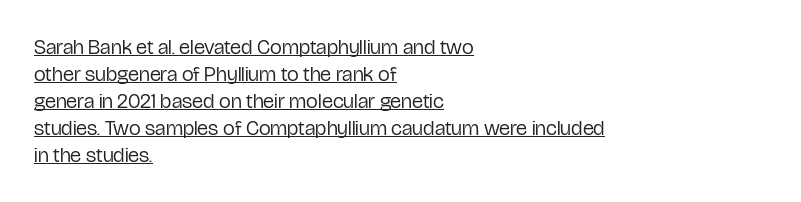
Notice how descenders clear the ascenders below comfortably — that's standard leading. Quick note: underline on. Italic? Not at all — the glyphs are vertical. Does extra space separate the letters? No, they use regular spacing.
